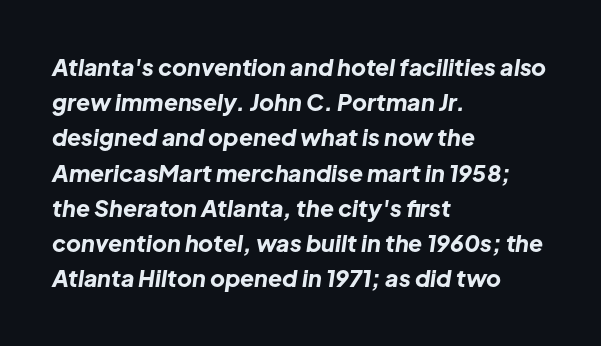
The image shows 23 px bold type, italic (leaning right); set left-aligned, normal line spacing (1.53x), normal letter spacing, not underlined.
